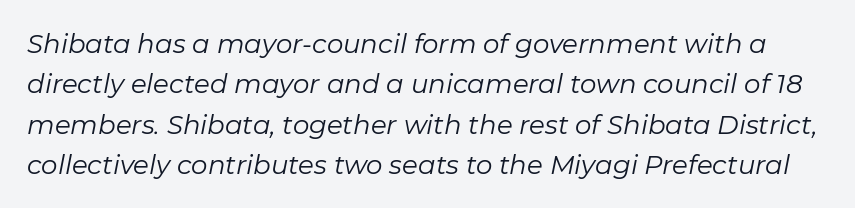
{"italic": "yes", "lean": "right", "slant_degrees": 11, "bold": "no", "underline": "no", "line_spacing": "normal", "line_spacing_ratio": 1.55, "letter_spacing": "normal", "letter_spacing_em": 0.0, "glyph_px": 26}
